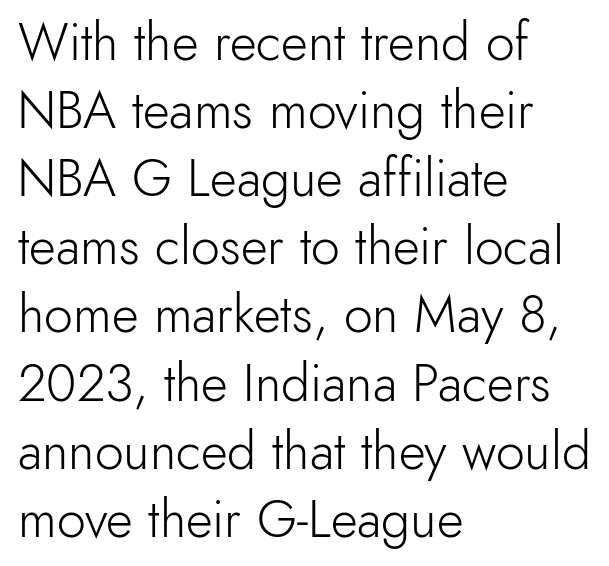
The image shows 52 px light sans-serif type, upright; set left-aligned, normal line spacing (1.31x), normal letter spacing, not underlined; a small x-height.
